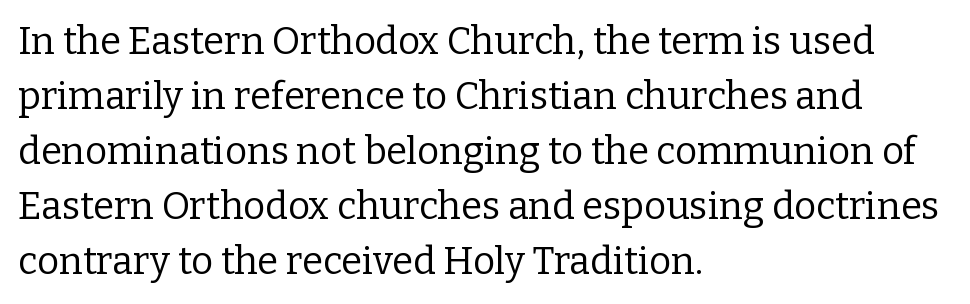
{"serif": "yes", "italic": "no", "bold": "no", "weight": "regular", "width": "normal", "stroke_contrast": "low", "x_height": "medium", "monospaced": "no", "underline": "no", "align": "left", "line_spacing": "normal", "line_spacing_ratio": 1.45, "letter_spacing": "normal", "letter_spacing_em": 0.0, "glyph_px": 38}
